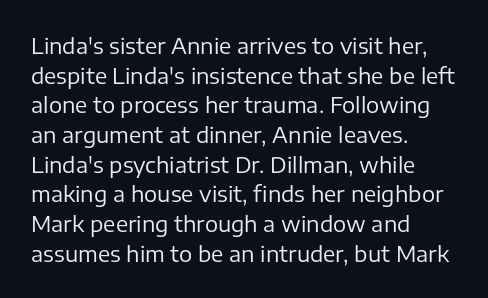
Unmarked baselines from the first word to the last. The designer left line spacing at the default. The rendering anchors every line to the left-hand side. The gaps between neighbouring characters are ordinary and unremarkable. The type sits square on the baseline with zero lean.
